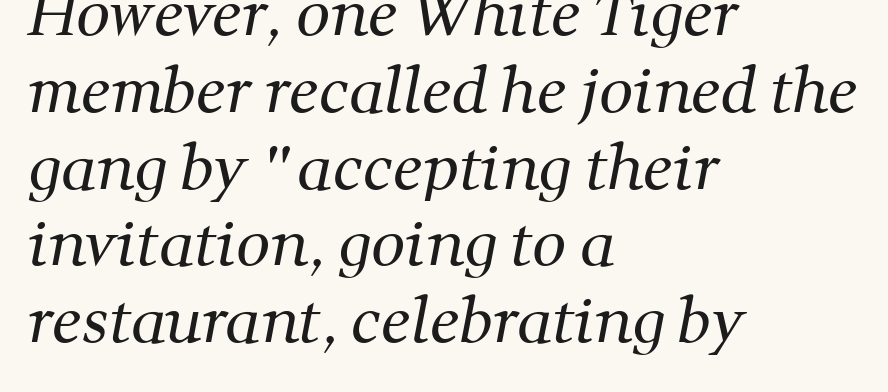
There is no visible air inserted between adjacent glyphs. The compositor pushed each line to the left boundary. A normal amount of white space separates one row of letters from the next. The glyphs in this specimen are seriffed.
